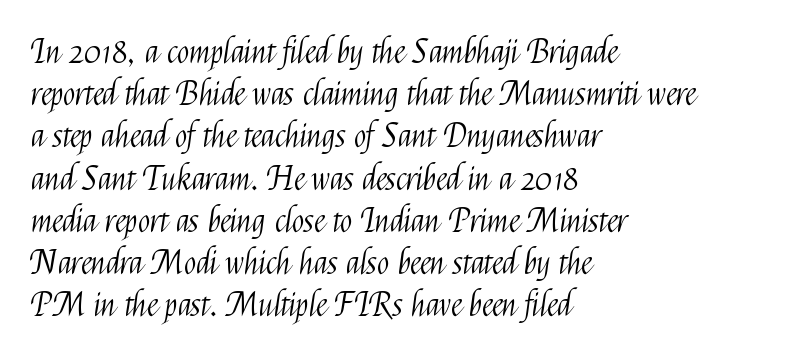
{"serif": "no", "bold": "no", "weight": "light", "width": "condensed", "stroke_contrast": "medium", "x_height": "medium", "monospaced": "no", "underline": "no", "align": "left", "line_spacing": "normal", "line_spacing_ratio": 1.28, "letter_spacing": "normal", "letter_spacing_em": 0.0, "glyph_px": 33}
